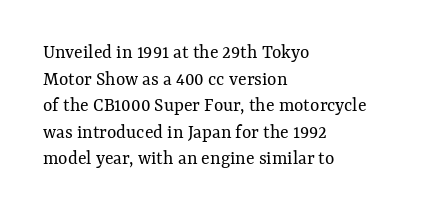
The image shows 20 px text type, upright; set left-aligned, normal line spacing (1.33x), normal letter spacing, not underlined.
